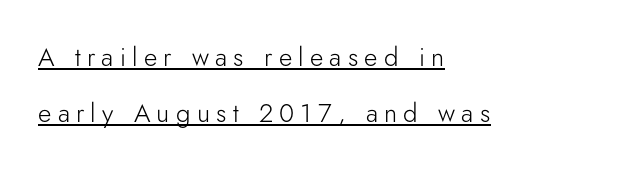
Q: Is the text bold? A: No.
Q: Is the text italic (slanted)? A: No, it is upright.
Q: Is the text underlined? A: Yes.
Q: How is the paragraph aligned? A: Left-aligned.
Q: Is the spacing between letters normal or unusually wide? A: Unusually wide.
Q: Is the spacing between lines tight, normal or loose? A: Loose.
